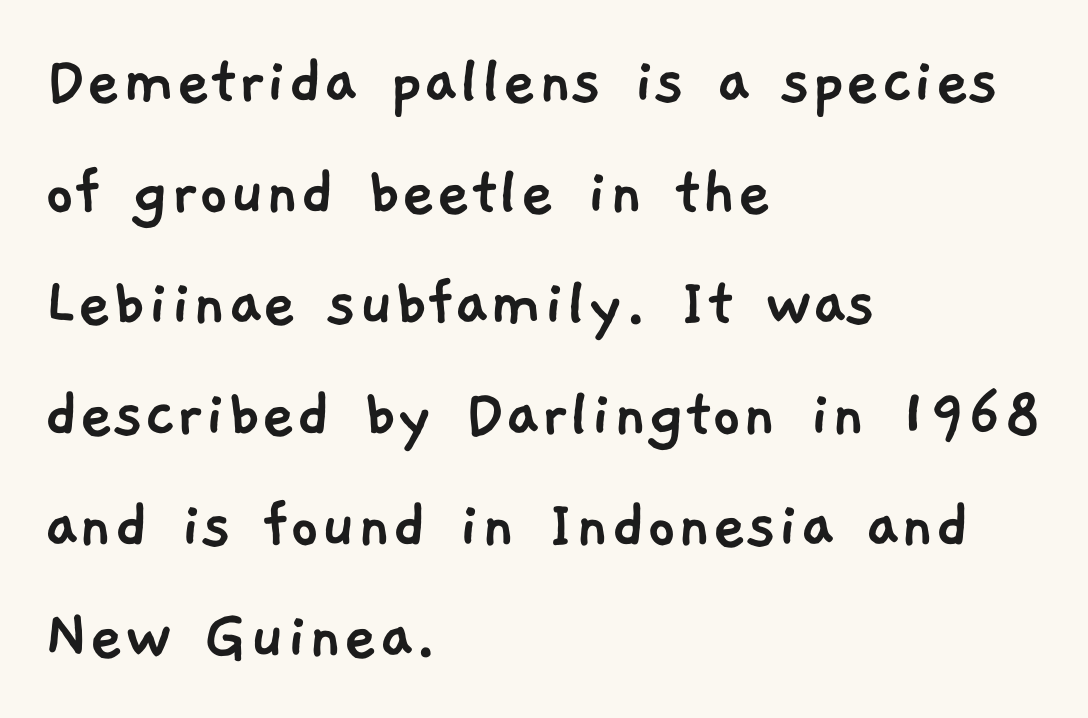
{"serif": "no", "width": "normal", "stroke_contrast": "low", "x_height": "medium", "monospaced": "no", "underline": "no", "align": "left", "line_spacing": "normal", "line_spacing_ratio": 1.5, "letter_spacing": "normal", "letter_spacing_em": 0.0, "glyph_px": 74}
